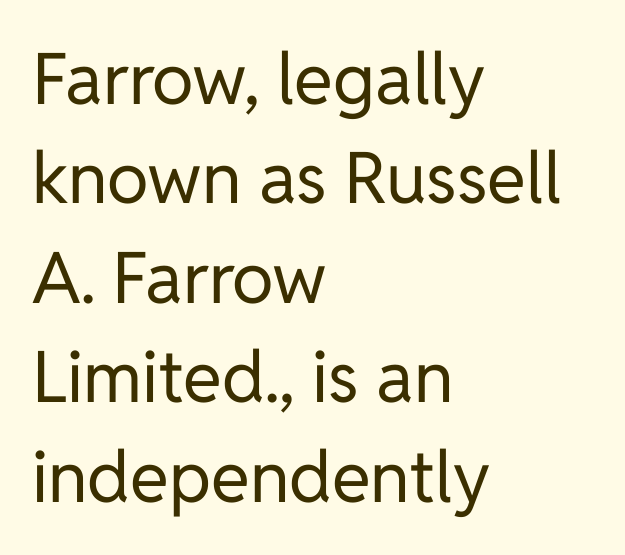
The paragraph has a hard left edge and a soft right edge. Weight: regular or lighter. The lines sit at an ordinary, default distance from one another. The letters stand straight up with perfectly vertical stems. The foot of each line stays bare and open.
